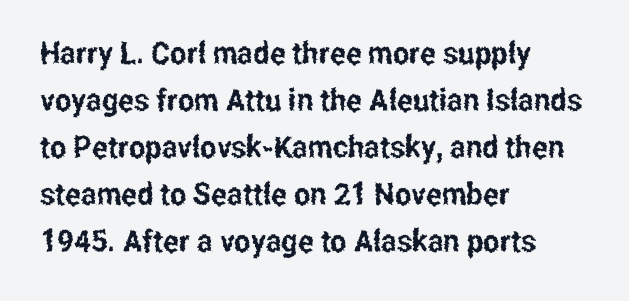
The image shows 31 px condensed sans-serif type, upright; set left-aligned, normal line spacing (1.52x), normal letter spacing, not underlined; low stroke contrast and a medium x-height.
